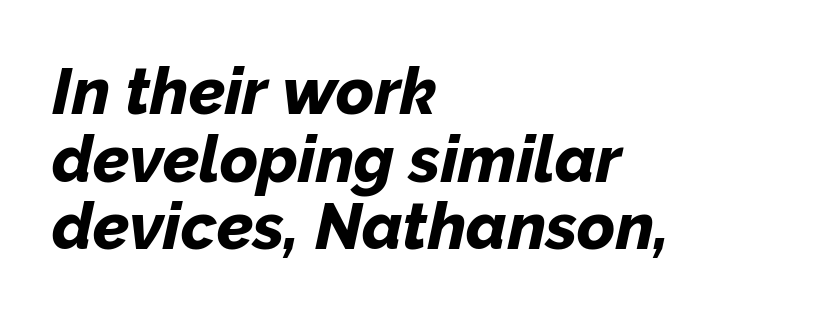
Q: Is the text bold? A: Yes.
Q: Is the text italic (slanted)? A: Yes, it leans right by about 12 degrees.
Q: Is the text underlined? A: No.
Q: How is the paragraph aligned? A: Left-aligned.
Q: Is the spacing between letters normal or unusually wide? A: Normal.
Q: Is the spacing between lines tight, normal or loose? A: Tight.
Q: Width (condensed, normal, or wide)? A: Normal.
Q: Stroke contrast? A: Low.
Q: x-height? A: Medium.
Q: Monospaced? A: No.
